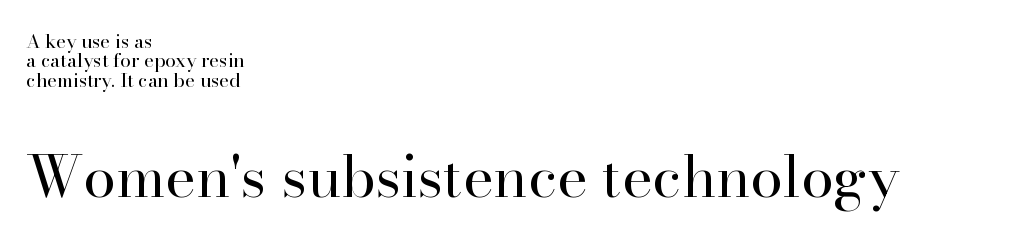
The image shows 58 px regular-weight serif type, upright; set left-aligned, tight line spacing (1.02x), normal letter spacing, not underlined; the second (bottom) block is 3.05x larger; high stroke contrast and a small x-height.
